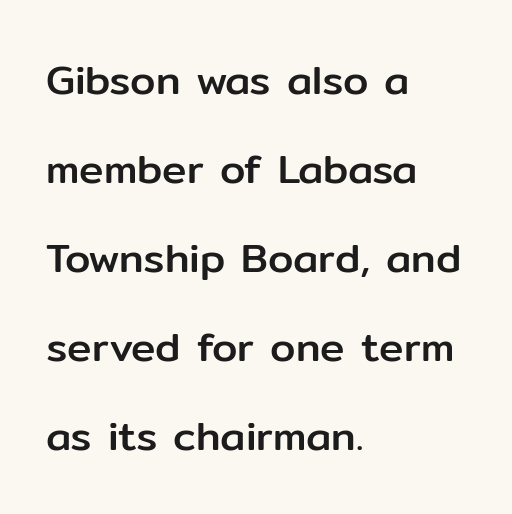
The line-height multiplier appears high, well above default. The typesetter chose a ragged-right arrangement here. Is this a fixed-width face? No — the glyphs have proportional, varying widths. Unlike a traditional serif, this face leaves its strokes unadorned. The specimen omits any rule beneath the text block's lines.
